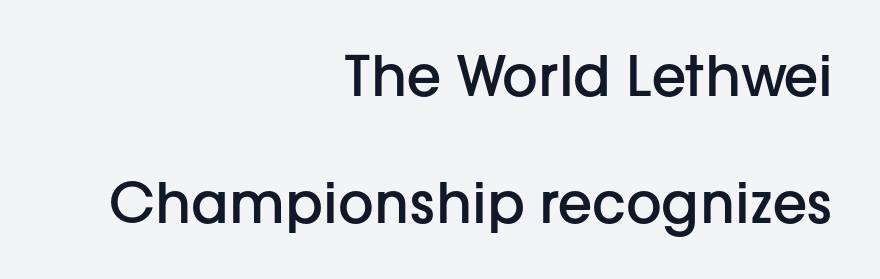
Leftover space on each line is placed entirely before the opening word. This is the regular roman posture of the typeface. Does extra space separate the letters? No, they use regular spacing. A bit beefed up — I'd call it semibold rather than bold. Vertically, the passage feels expansive, rows floating well apart.
